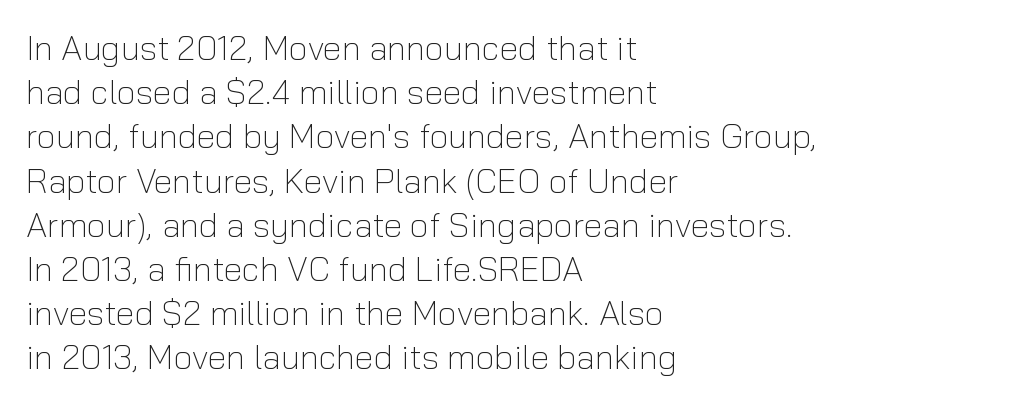
Q: Is the text bold? A: No.
Q: Is the text italic (slanted)? A: No, it is upright.
Q: Is the typeface a serif or a sans-serif typeface? A: Sans-serif.
Q: Is the text underlined? A: No.
Q: How is the paragraph aligned? A: Left-aligned.
Q: Is the spacing between letters normal or unusually wide? A: Normal.
Q: Is the spacing between lines tight, normal or loose? A: Normal.
Q: Width (condensed, normal, or wide)? A: Normal.
Q: Stroke contrast? A: Low.
Q: x-height? A: Medium.
Q: Monospaced? A: No.
